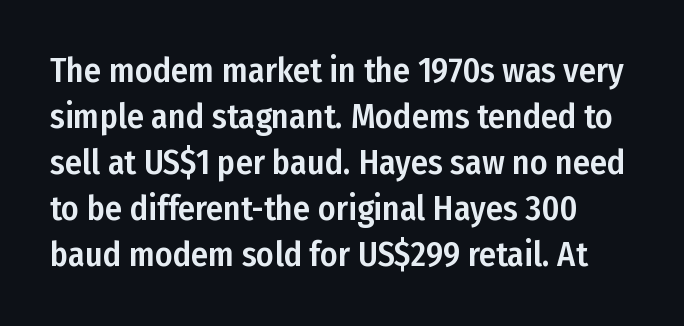
This sample uses plain, unmodified letter spacing. Proportional: the letters do not fall into vertical columns. Check the space under the baseline: it is left empty. The axis of the letterforms is exactly vertical. Reading down the column, the eye jumps a familiar distance to each next line. The characters display no serif detailing; their extremities are plain.
